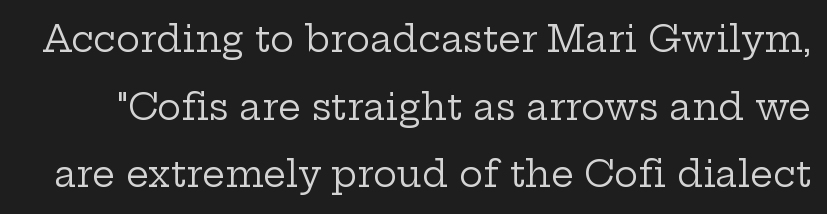
Style check: upright. Yep, those are serifs on the letters. Lines of text with bare space underneath. Do the characters align in a grid? No, the font is proportional. Is the letter spacing exaggerated? No — it looks like the ordinary default. These glyphs show unthickened strokes, regular width or finer.
